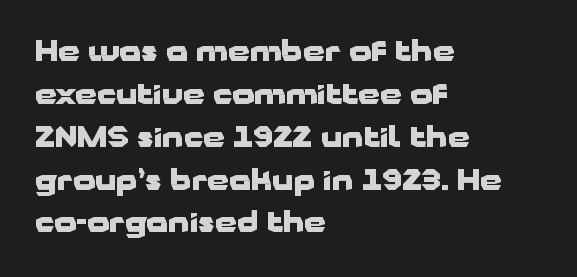
{"serif": "no", "italic": "no", "bold": "yes", "weight": "heavy", "width": "wide", "stroke_contrast": "low", "x_height": "medium", "monospaced": "no", "underline": "no", "align": "left", "line_spacing": "normal", "line_spacing_ratio": 1.53, "letter_spacing": "normal", "letter_spacing_em": 0.0, "glyph_px": 28}
